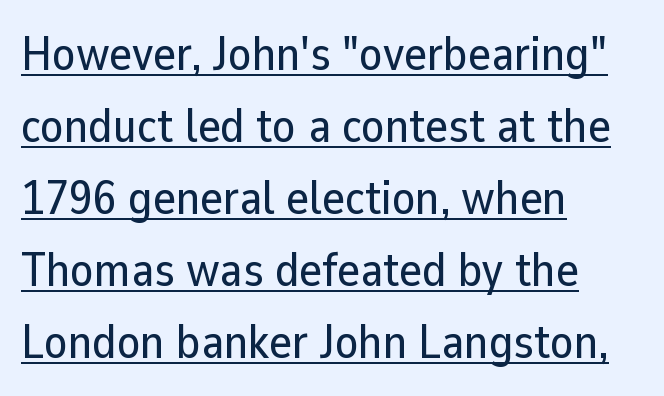
{"serif": "no", "italic": "no", "width": "normal", "stroke_contrast": "low", "x_height": "medium", "monospaced": "no", "underline": "yes", "align": "left", "line_spacing": "normal", "line_spacing_ratio": 1.5, "letter_spacing": "normal", "letter_spacing_em": 0.0, "glyph_px": 48}
